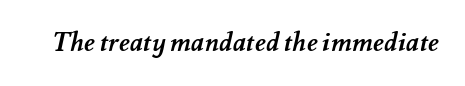
The image shows 26 px bold type; set normal letter spacing, not underlined.
